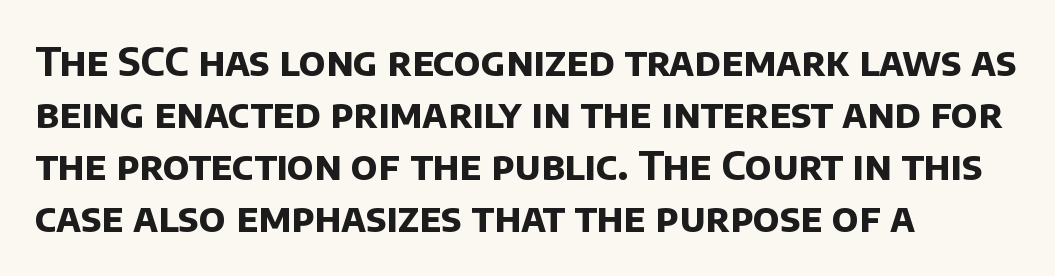
{"serif": "no", "bold": "yes", "weight": "bold", "width": "normal", "stroke_contrast": "low", "x_height": "large", "monospaced": "no", "underline": "no", "align": "left", "line_spacing": "normal", "line_spacing_ratio": 1.33, "letter_spacing": "normal", "letter_spacing_em": 0.0, "glyph_px": 39}
